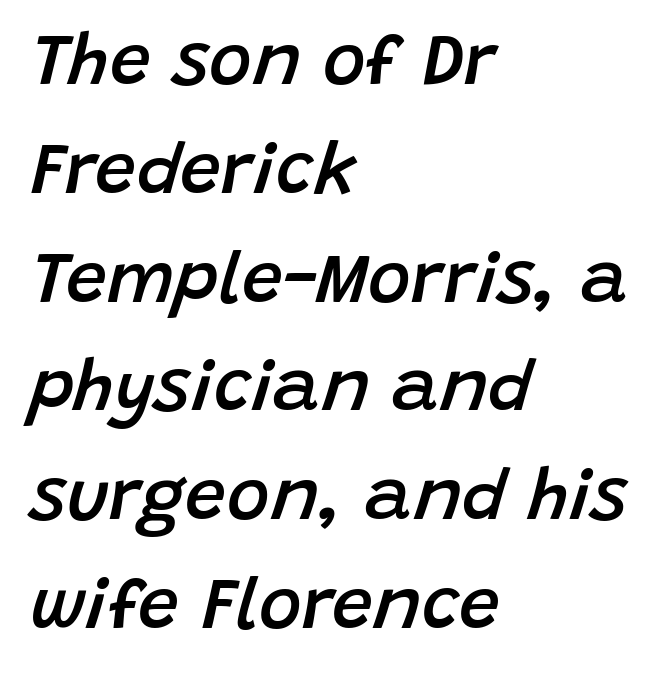
{"italic": "yes", "lean": "right", "slant_degrees": 15, "bold": "semi", "weight": "semibold", "width": "normal", "stroke_contrast": "low", "x_height": "large", "monospaced": "no", "underline": "no", "align": "left", "line_spacing": "normal", "line_spacing_ratio": 1.49, "letter_spacing": "normal", "letter_spacing_em": 0.0, "glyph_px": 73}
